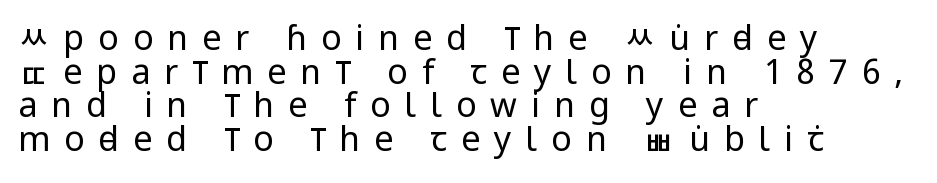
The image shows 34 px regular-weight, condensed sans-serif type, upright; set left-aligned, tight line spacing (0.99x), unusually wide letter spacing (+0.41 em), not underlined; low stroke contrast and a large x-height.
